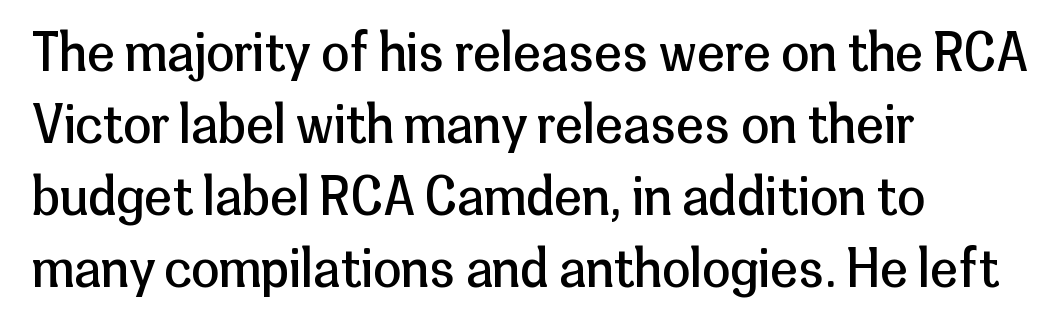
The image shows 51 px regular-weight sans-serif type, upright; set left-aligned, normal line spacing (1.41x), normal letter spacing, not underlined; low stroke contrast and a medium x-height.
